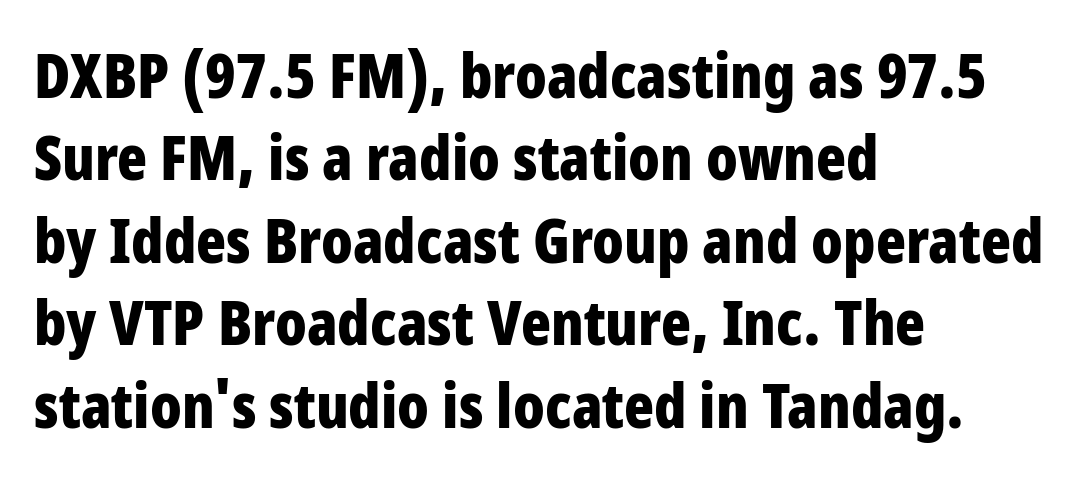
{"serif": "no", "italic": "no", "bold": "yes", "weight": "bold", "width": "condensed", "stroke_contrast": "low", "x_height": "large", "monospaced": "no", "underline": "no", "align": "left", "line_spacing": "normal", "line_spacing_ratio": 1.33, "letter_spacing": "normal", "letter_spacing_em": 0.0, "glyph_px": 62}
